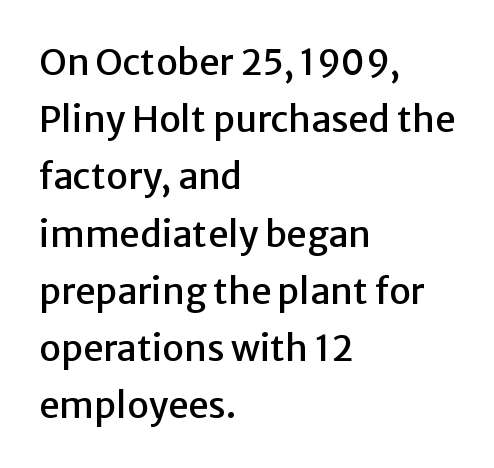
{"serif": "no", "italic": "no", "width": "normal", "stroke_contrast": "low", "x_height": "medium", "monospaced": "no", "underline": "no", "align": "left", "line_spacing": "normal", "line_spacing_ratio": 1.59, "letter_spacing": "normal", "letter_spacing_em": 0.0, "glyph_px": 36}
